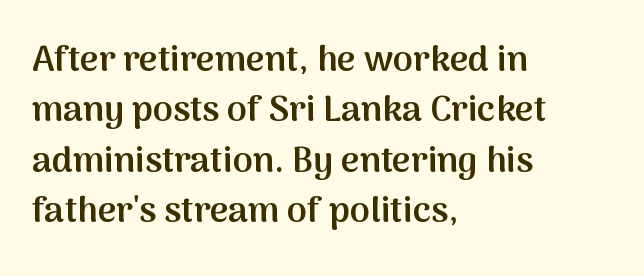
Q: Is the text bold? A: Semi-bold.
Q: Is the text italic (slanted)? A: No, it is upright.
Q: Is the typeface a serif or a sans-serif typeface? A: Sans-serif.
Q: Is the text underlined? A: No.
Q: How is the paragraph aligned? A: Left-aligned.
Q: Is the spacing between letters normal or unusually wide? A: Normal.
Q: Is the spacing between lines tight, normal or loose? A: Normal.
Q: Width (condensed, normal, or wide)? A: Normal.
Q: Stroke contrast? A: Medium.
Q: x-height? A: Medium.
Q: Monospaced? A: No.
